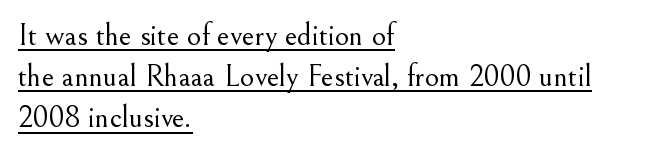
The image shows 31 px light serif type, upright; set left-aligned, normal line spacing (1.33x), normal letter spacing, underlined; medium stroke contrast and a small x-height.
